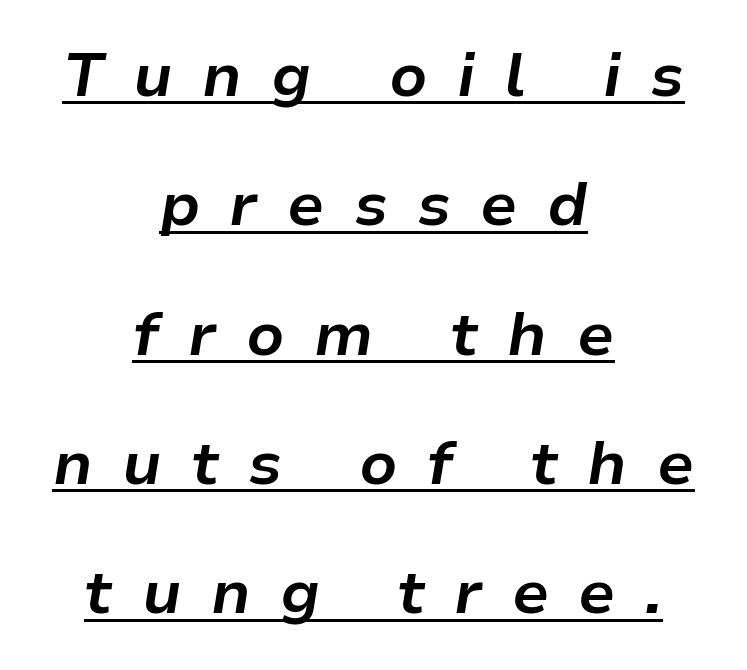
The image shows 61 px bold type, italic (leaning right); set centered, loose line spacing (2.12x), unusually wide letter spacing (+0.48 em), underlined; low stroke contrast and a medium x-height.
